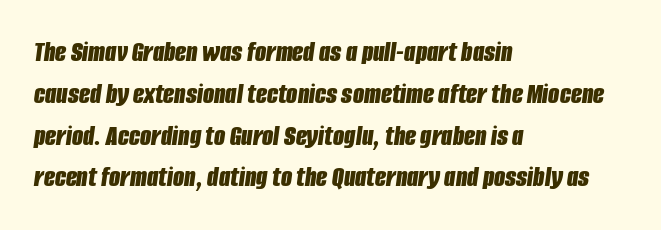
Q: Is the text bold? A: Yes.
Q: Is the text italic (slanted)? A: Yes, it leans right by about 8 degrees.
Q: Is the text underlined? A: No.
Q: How is the paragraph aligned? A: Left-aligned.
Q: Is the spacing between letters normal or unusually wide? A: Normal.
Q: Is the spacing between lines tight, normal or loose? A: Normal.
Q: Width (condensed, normal, or wide)? A: Condensed.
Q: Stroke contrast? A: Low.
Q: x-height? A: Large.
Q: Monospaced? A: No.
